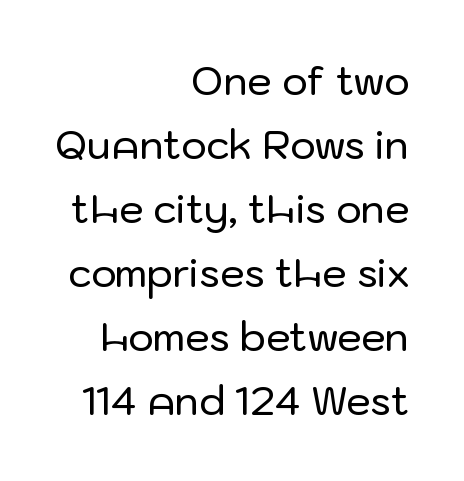
{"serif": "no", "italic": "no", "width": "normal", "stroke_contrast": "low", "x_height": "medium", "monospaced": "no", "underline": "no", "align": "right", "line_spacing": "normal", "line_spacing_ratio": 1.64, "letter_spacing": "normal", "letter_spacing_em": 0.0, "glyph_px": 39}
